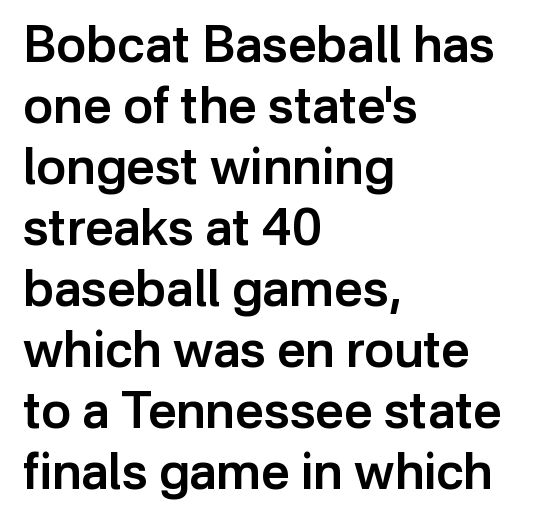
This is roman type, the default non-slanted kind. Just letters on the line, the space beneath them empty. Observe the absence of serifs on each vertical stroke in this sample. The tracking reads as untouched default to a designer's eye. The rendering uses natural spacing where letterforms have individual widths. If you drew a ruler down the left edge, every line would touch it.
